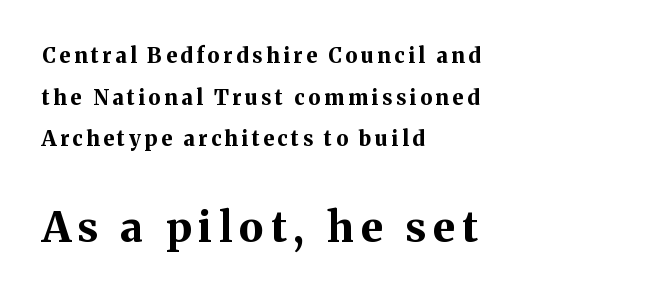
Q: Is the text bold? A: Yes.
Q: Is the text italic (slanted)? A: No, it is upright.
Q: Is the typeface a serif or a sans-serif typeface? A: Serif.
Q: Is the text underlined? A: No.
Q: How is the paragraph aligned? A: Left-aligned.
Q: Is the spacing between lines tight, normal or loose? A: Loose.
Q: Which block of text is set in a larger size, the first (top) or the second (bottom)? A: The second (bottom) one.
Q: Width (condensed, normal, or wide)? A: Normal.
Q: Stroke contrast? A: Medium.
Q: x-height? A: Medium.
Q: Monospaced? A: No.
